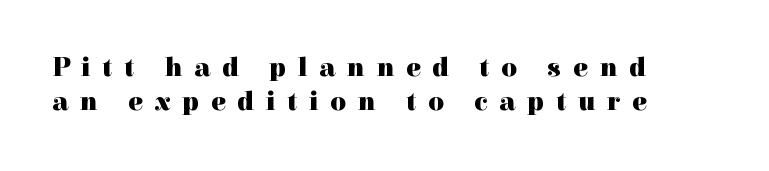
Each new line begins a customary step beneath the previous one. It's the straight-up-and-down kind of type. Does the copy run flush right? No — it runs flush left. Descenders hang freely into open space. The gaps between neighbouring characters are conspicuously large. Emphasis by weight is at full strength: bold.
